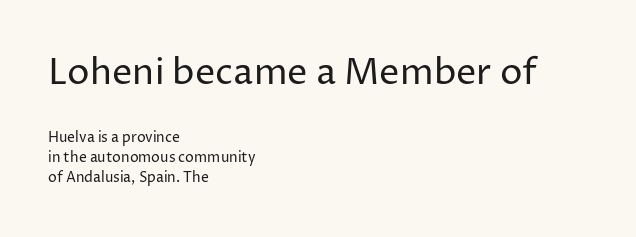
The image shows 36 px regular-weight sans-serif type, upright; set left-aligned, normal line spacing (1.43x), normal letter spacing, not underlined; the first (top) block is 2.57x larger; low stroke contrast and a medium x-height.
